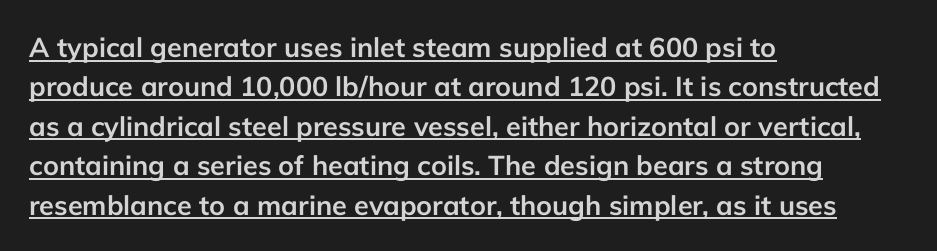
The font's upright variant was chosen for this text. Every row of glyphs begins at an identical x-position on the left. Summary of vertical rhythm: regular, with standard interline spacing. Every letter is thick-stroked: bold, no question. Here the glyphs are tracked normally, forming tight word shapes.
